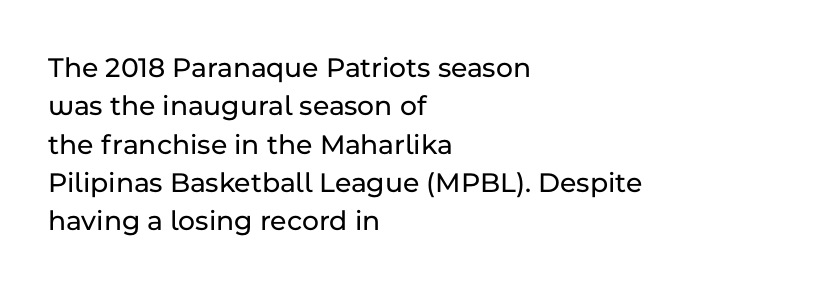
Q: Is the text italic (slanted)? A: No, it is upright.
Q: Is the typeface a serif or a sans-serif typeface? A: Sans-serif.
Q: Is the text underlined? A: No.
Q: How is the paragraph aligned? A: Left-aligned.
Q: Is the spacing between letters normal or unusually wide? A: Normal.
Q: Is the spacing between lines tight, normal or loose? A: Normal.
Q: Width (condensed, normal, or wide)? A: Normal.
Q: Stroke contrast? A: Low.
Q: x-height? A: Medium.
Q: Monospaced? A: No.
